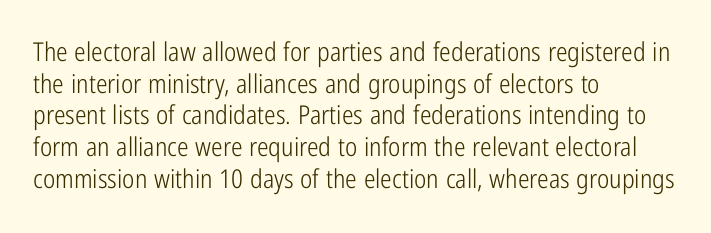
The image shows 26 px text type, upright; set left-aligned, line spacing 1.22x, normal letter spacing, not underlined.
